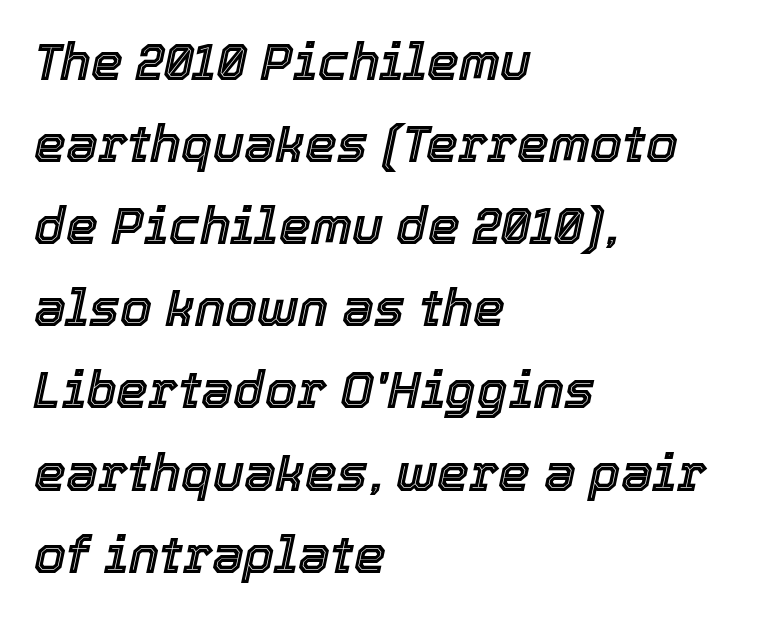
The image shows 51 px text type, italic (leaning right); set left-aligned, normal line spacing (1.61x), normal letter spacing, not underlined; a medium x-height.
